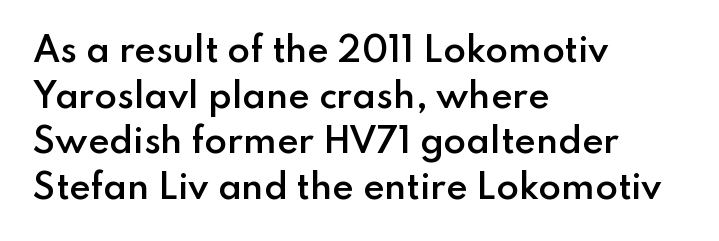
Q: Is the text bold? A: Semi-bold.
Q: Is the text italic (slanted)? A: No, it is upright.
Q: Is the typeface a serif or a sans-serif typeface? A: Sans-serif.
Q: Is the text underlined? A: No.
Q: How is the paragraph aligned? A: Left-aligned.
Q: Is the spacing between letters normal or unusually wide? A: Normal.
Q: Is the spacing between lines tight, normal or loose? A: Normal.
Q: Width (condensed, normal, or wide)? A: Normal.
Q: Stroke contrast? A: Low.
Q: x-height? A: Small.
Q: Monospaced? A: No.
